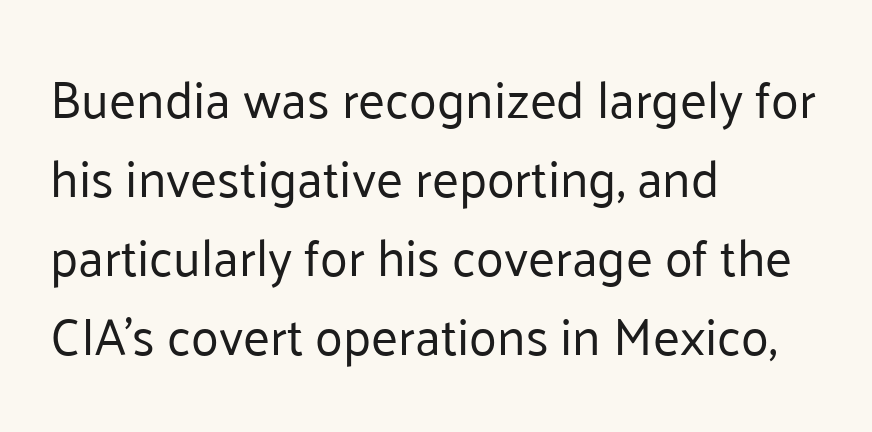
The image shows 51 px regular-weight sans-serif type, upright; set left-aligned, normal line spacing (1.55x), normal letter spacing, not underlined; low stroke contrast and a medium x-height.
